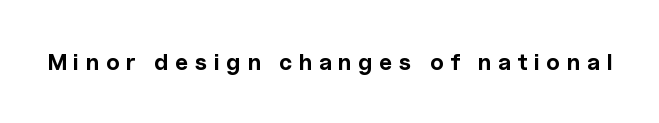
The image shows 23 px bold type, upright; set unusually wide letter spacing (+0.29 em), not underlined.
